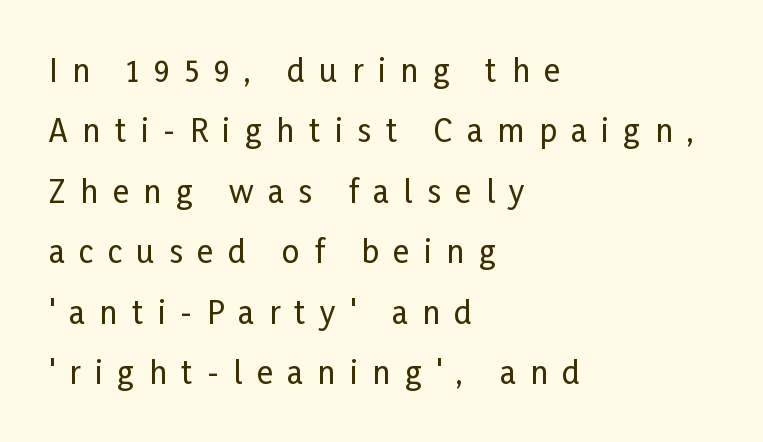
Q: Is the text italic (slanted)? A: No, it is upright.
Q: Is the typeface a serif or a sans-serif typeface? A: Sans-serif.
Q: Is the text underlined? A: No.
Q: How is the paragraph aligned? A: Left-aligned.
Q: Is the spacing between letters normal or unusually wide? A: Unusually wide.
Q: Is the spacing between lines tight, normal or loose? A: Loose.
Q: Width (condensed, normal, or wide)? A: Condensed.
Q: Stroke contrast? A: Low.
Q: x-height? A: Medium.
Q: Monospaced? A: No.
